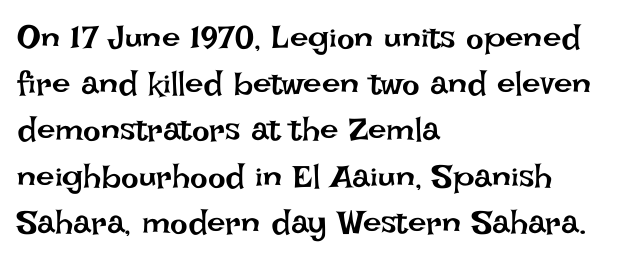
The horizontal fit of the characters is conventional and even. In CSS terms this would be text-align: left. This sample has the flowing, uneven cadence of proportional lettering. A typesetter would mark this as roman, not italic. Check the space under the baseline: it is left empty. Vertically, the passage feels balanced, rows spaced as you'd expect.
